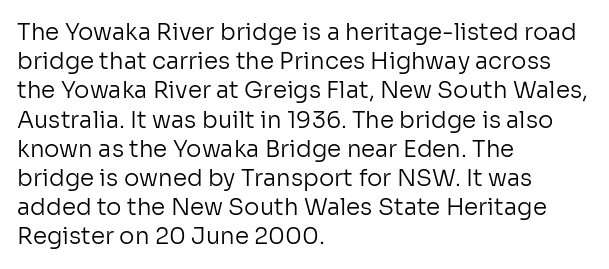
{"italic": "no", "bold": "no", "underline": "no", "align": "left", "line_spacing": "normal", "line_spacing_ratio": 1.27, "letter_spacing": "normal", "letter_spacing_em": 0.0, "glyph_px": 23}
